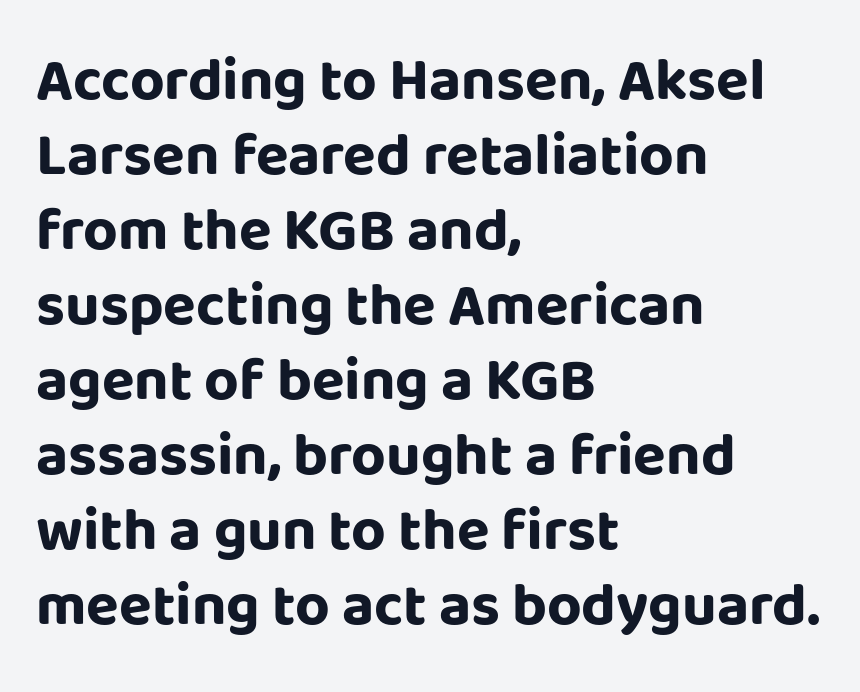
The passage shown is typed in a proportional face where columns would drift. The horizontal fit of the characters is conventional and even. Nobody drew a line under any word here. Typographic density is high because the face is bold. Does the lettering tilt? It doesn't — this is upright.
